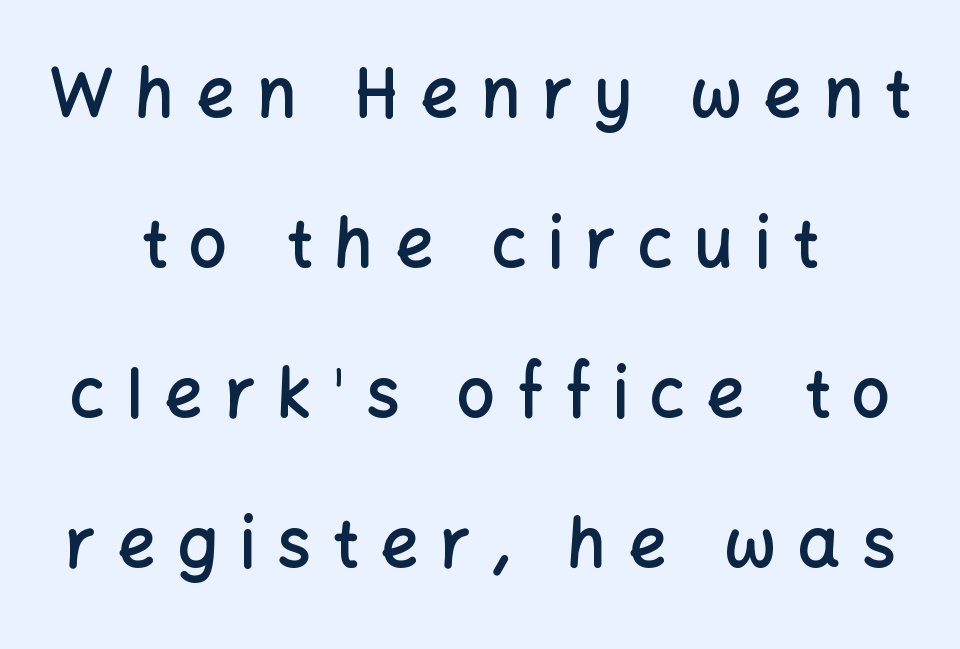
The image shows 67 px semibold sans-serif type, upright; set centered, loose line spacing (2.24x), unusually wide letter spacing (+0.32 em), not underlined; low stroke contrast and a medium x-height.
